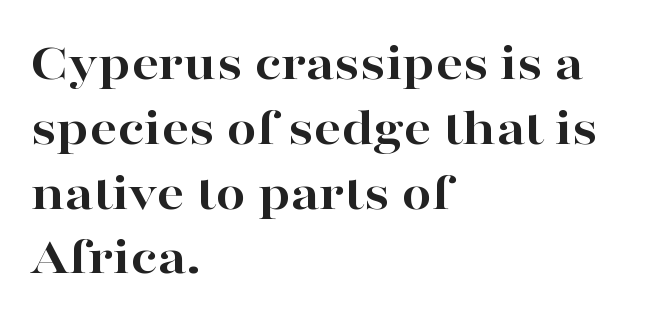
The image shows 54 px bold, wide serif type, upright; set left-aligned, line spacing 1.2x, normal letter spacing, not underlined; high stroke contrast and a medium x-height.
